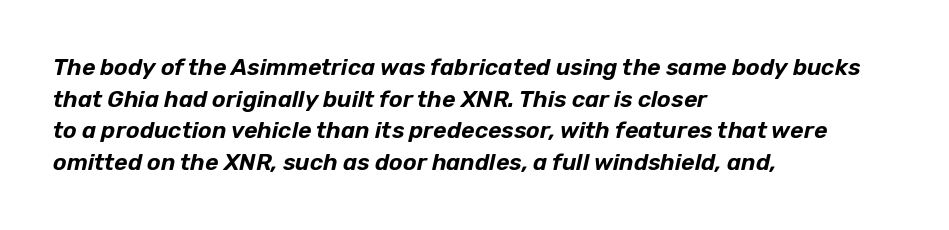
Q: Is the text italic (slanted)? A: Yes, it leans right by about 12 degrees.
Q: Is the text underlined? A: No.
Q: How is the paragraph aligned? A: Left-aligned.
Q: Is the spacing between letters normal or unusually wide? A: Normal.
Q: Is the spacing between lines tight, normal or loose? A: Normal.
